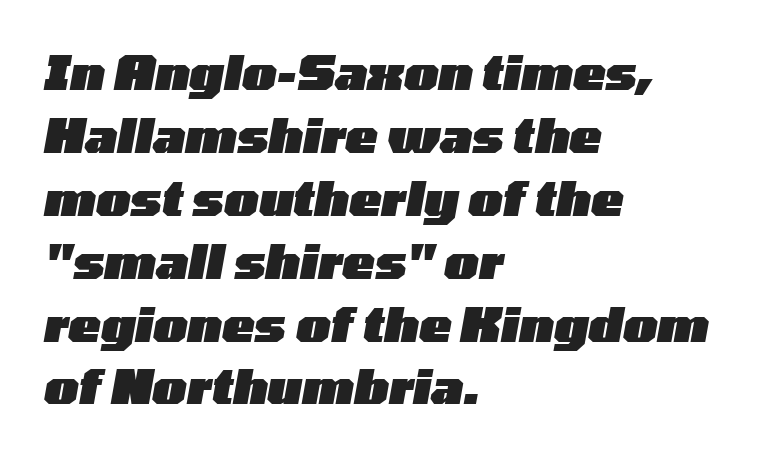
The image shows 48 px heavy, wide type, italic (leaning right); set left-aligned, normal line spacing (1.31x), normal letter spacing, not underlined; low stroke contrast and a medium x-height.
